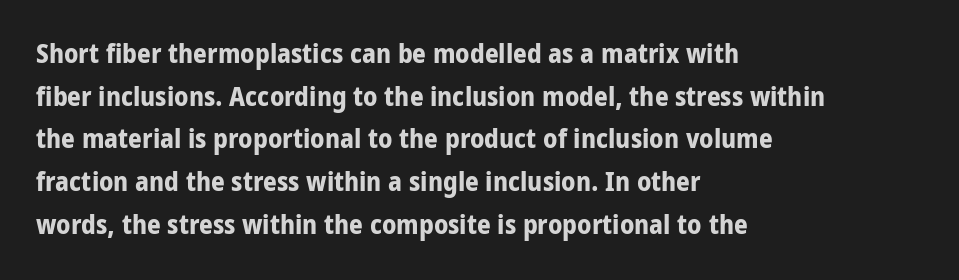
{"italic": "no", "bold": "yes", "underline": "no", "align": "left", "line_spacing": "normal", "line_spacing_ratio": 1.58, "letter_spacing": "normal", "letter_spacing_em": 0.0, "glyph_px": 27}
